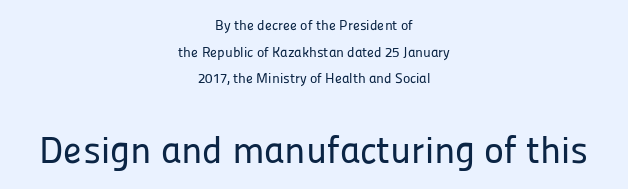
{"serif": "no", "italic": "no", "width": "normal", "stroke_contrast": "low", "x_height": "medium", "monospaced": "no", "underline": "no", "align": "center", "line_spacing": "loose", "line_spacing_ratio": 1.91, "letter_spacing": "normal", "letter_spacing_em": 0.0, "larger_block": "second", "size_ratio": 2.71, "glyph_px": 38}
